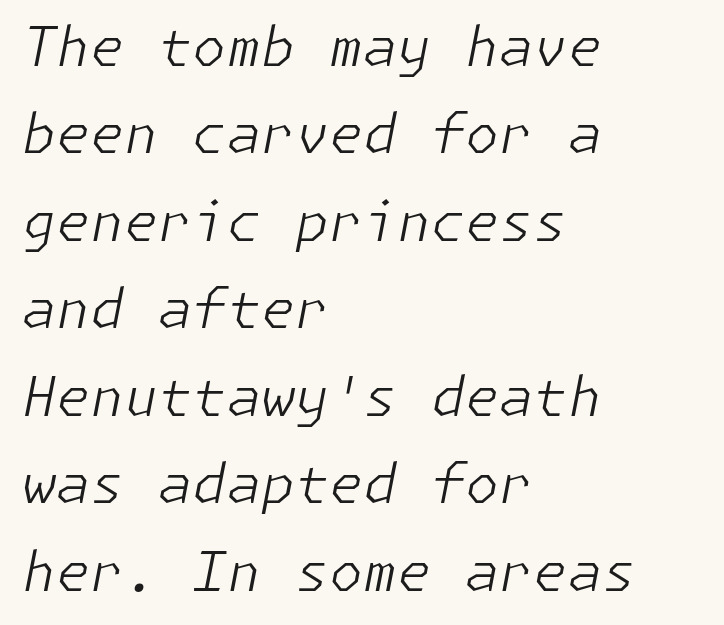
{"italic": "yes", "lean": "right", "slant_degrees": 11, "bold": "no", "weight": "light", "width": "normal", "stroke_contrast": "low", "x_height": "medium", "underline": "no", "align": "left", "line_spacing": "normal", "line_spacing_ratio": 1.59, "letter_spacing": "normal", "letter_spacing_em": 0.0, "glyph_px": 55}
